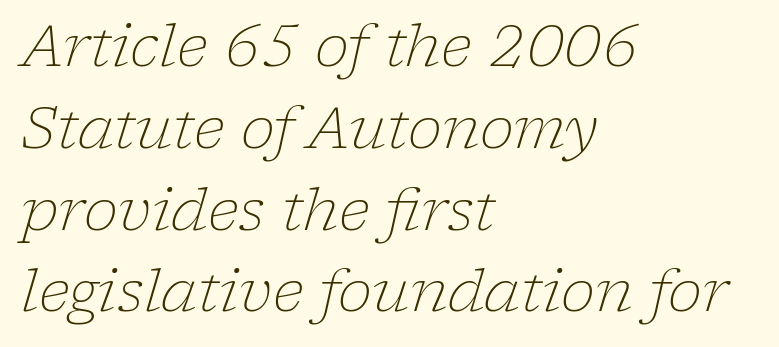
{"serif": "yes", "italic": "yes", "lean": "right", "slant_degrees": 17, "bold": "no", "weight": "light", "width": "normal", "stroke_contrast": "low", "x_height": "medium", "monospaced": "no", "underline": "no", "align": "left", "line_spacing": "normal", "line_spacing_ratio": 1.41, "letter_spacing": "normal", "letter_spacing_em": 0.0, "glyph_px": 58}
